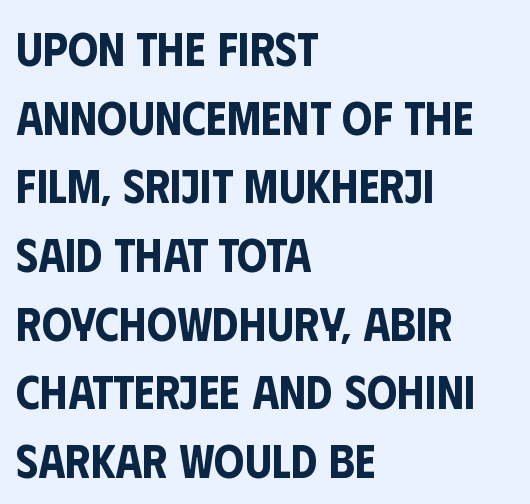
The image shows 48 px condensed sans-serif type, upright; set left-aligned, normal line spacing (1.43x), normal letter spacing, not underlined; low stroke contrast and a large x-height.
